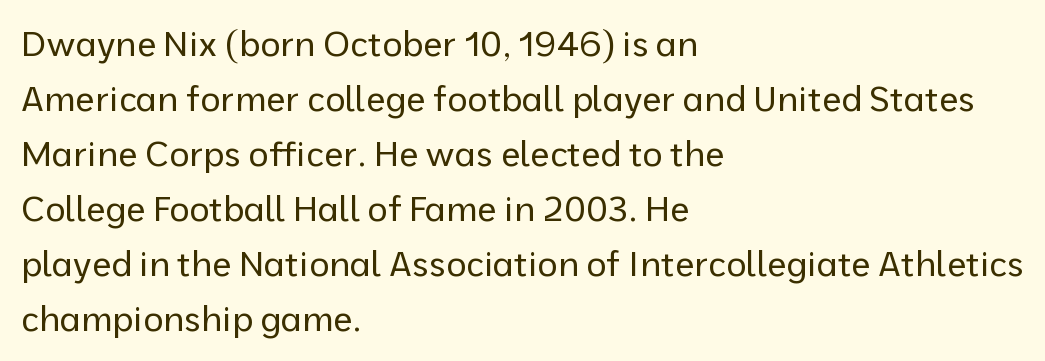
Q: Is the text bold? A: No.
Q: Is the text italic (slanted)? A: No, it is upright.
Q: Is the typeface a serif or a sans-serif typeface? A: Sans-serif.
Q: Is the text underlined? A: No.
Q: How is the paragraph aligned? A: Left-aligned.
Q: Is the spacing between letters normal or unusually wide? A: Normal.
Q: Is the spacing between lines tight, normal or loose? A: Normal.
Q: Width (condensed, normal, or wide)? A: Normal.
Q: Stroke contrast? A: Low.
Q: x-height? A: Medium.
Q: Monospaced? A: No.
